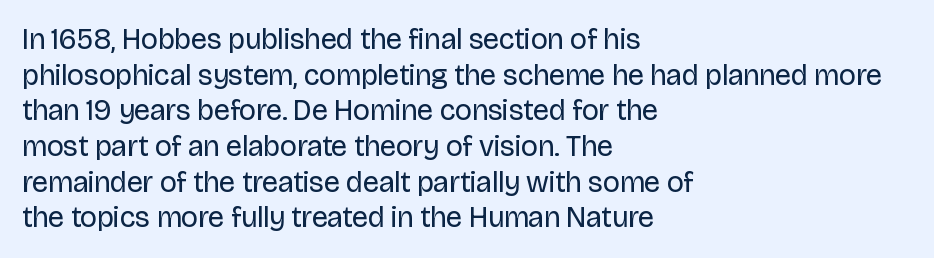
Is the stroke heavy? The answer is a plain regular-or-lighter. The paragraph shown leans on its left margin. Proportional: the letters do not fall into vertical columns. Only glyphs here, with clear space below each row.
